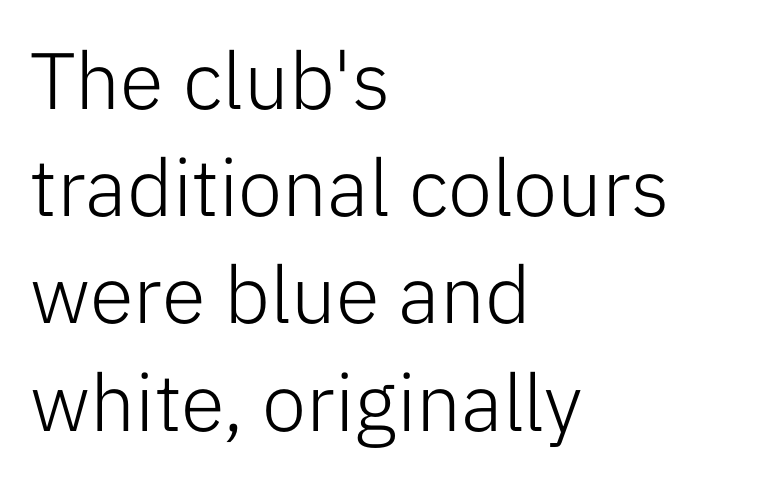
Each stroke keeps to a modest, everyday thickness or less. The paragraph shown leans on its left margin. Observe the ordinary spacing: letters are neighbours, not strangers. The passage shown stacks its lines at a standard gap. A typesetter would call this proportional, since set widths differ per character.
